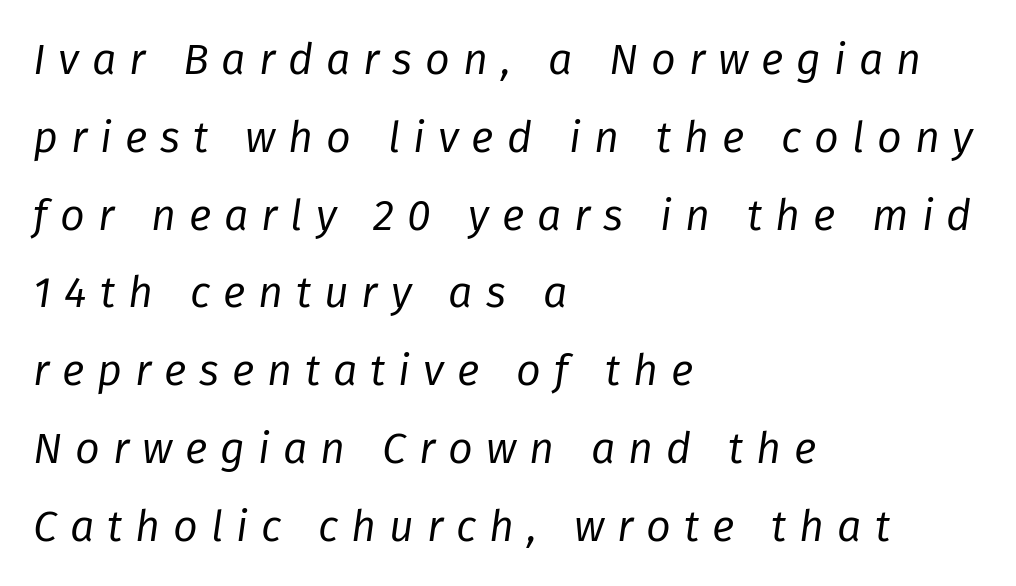
The image shows 43 px regular-weight type, italic (leaning right); set left-aligned, line spacing 1.81x, unusually wide letter spacing (+0.3 em), not underlined; low stroke contrast and a medium x-height.
